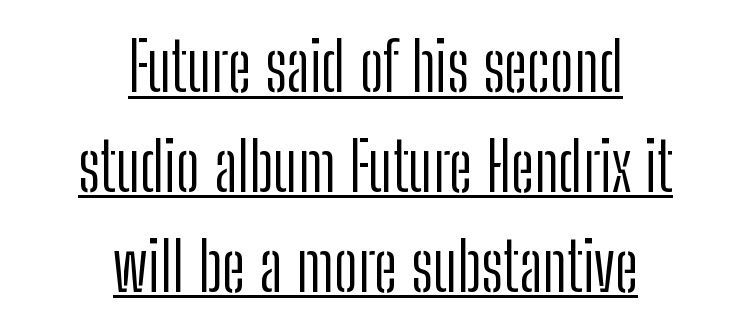
The rendering positions every line midway between the sides. The face used here is rendered with its standard letterfit. Descenders here cross a horizontal rule under the line. Nope, no serifs anywhere on these letters. Each stroke keeps to a modest, everyday thickness or less.
